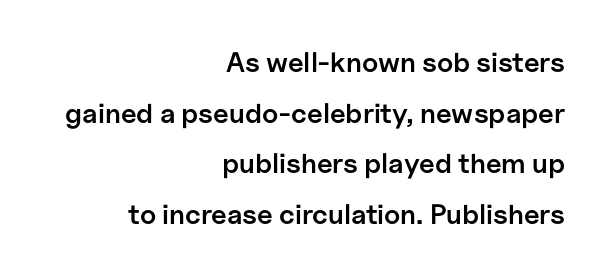
The image shows 28 px semibold sans-serif type, upright; set right-aligned, line spacing 1.81x, normal letter spacing, not underlined; low stroke contrast and a medium x-height.
